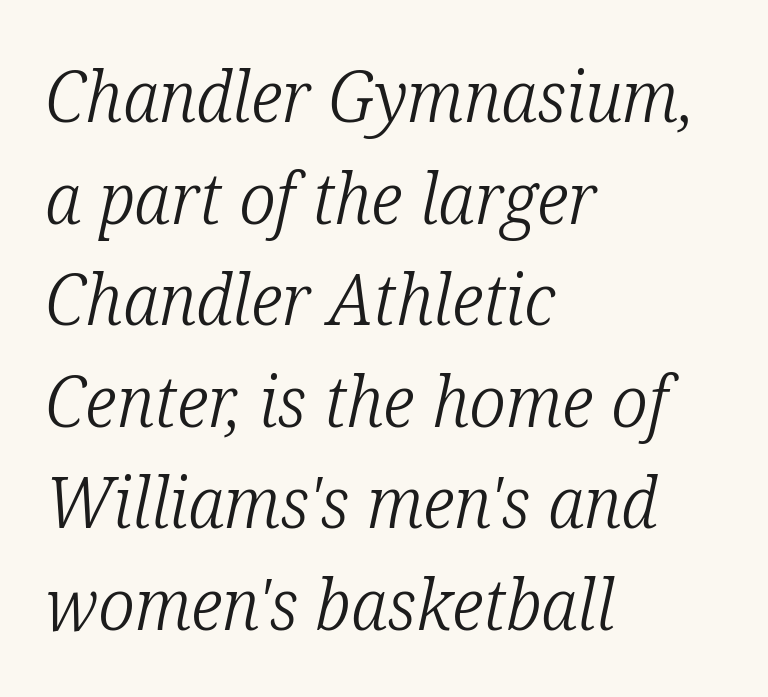
The image shows 72 px light, condensed serif type, italic (leaning right); set left-aligned, normal line spacing (1.41x), normal letter spacing, not underlined; low stroke contrast and a medium x-height.
